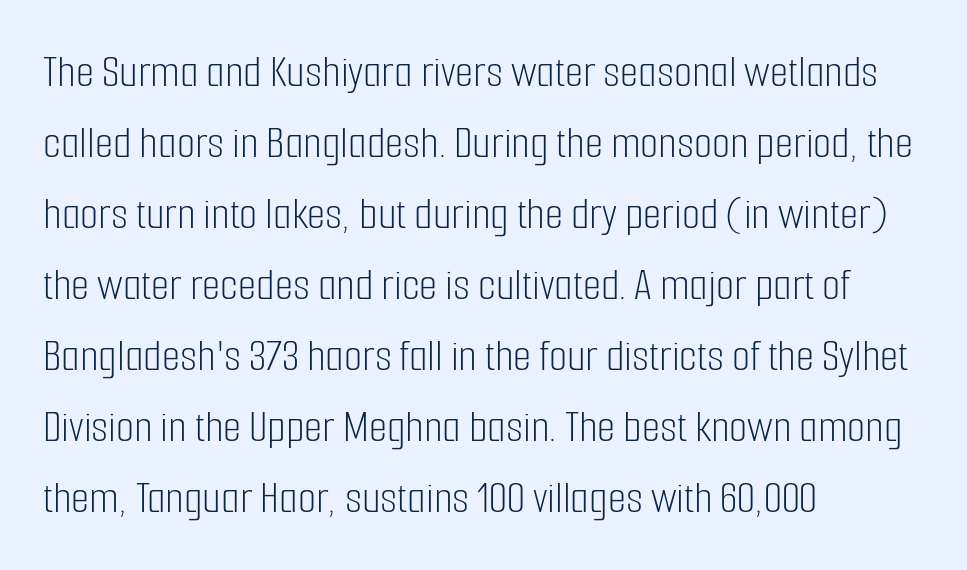
Honestly, the letter spacing is just normal — you wouldn't notice it. Does the lettering tilt? It doesn't — this is upright. Stems here are at most as thick as an everyday book face. Nope, no serifs anywhere on these letters. Normally led — the rows are evenly, conventionally spaced.
